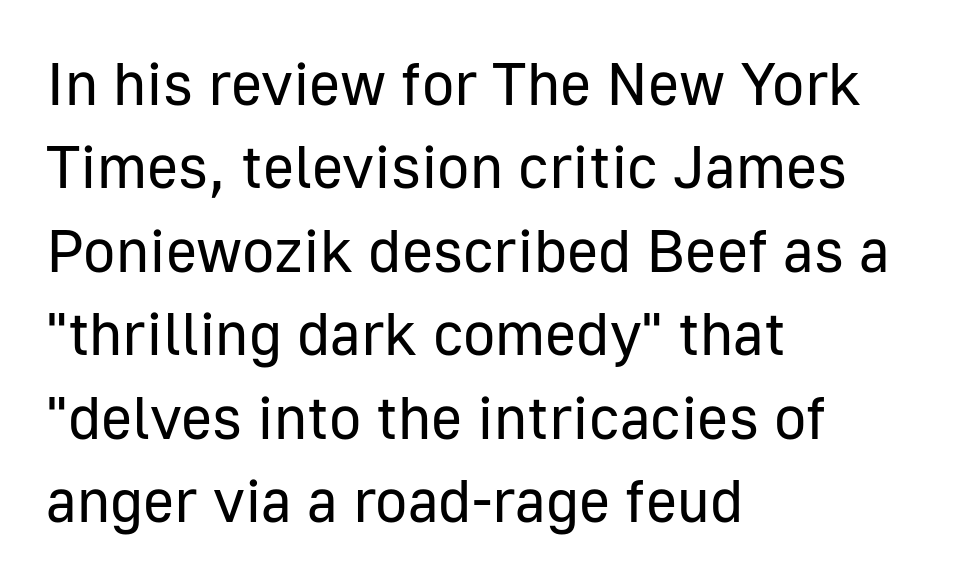
Q: Is the text bold? A: No.
Q: Is the text italic (slanted)? A: No, it is upright.
Q: Is the typeface a serif or a sans-serif typeface? A: Sans-serif.
Q: Is the text underlined? A: No.
Q: How is the paragraph aligned? A: Left-aligned.
Q: Is the spacing between letters normal or unusually wide? A: Normal.
Q: Is the spacing between lines tight, normal or loose? A: Normal.
Q: Width (condensed, normal, or wide)? A: Normal.
Q: Stroke contrast? A: Low.
Q: x-height? A: Medium.
Q: Monospaced? A: No.
